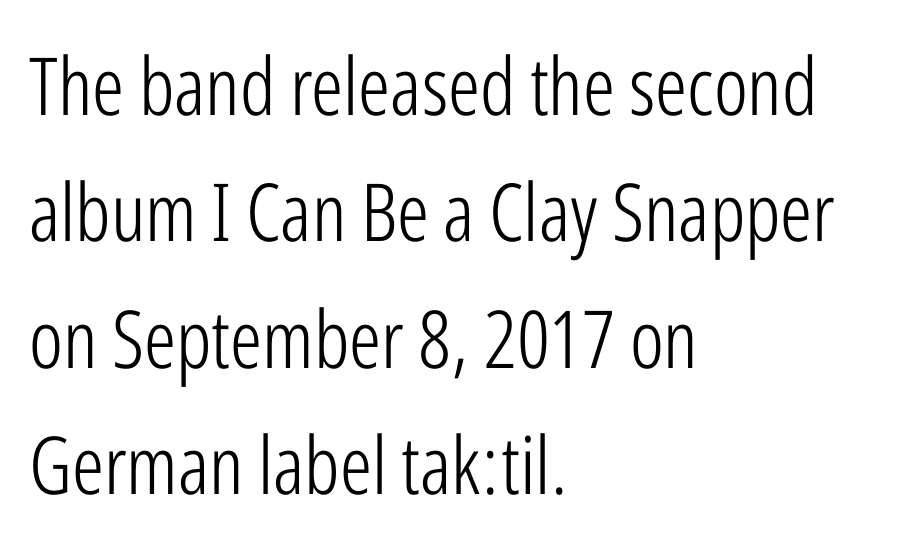
The image shows 80 px light, condensed sans-serif type, upright; set left-aligned, normal line spacing (1.58x), normal letter spacing, not underlined; low stroke contrast and a medium x-height.
